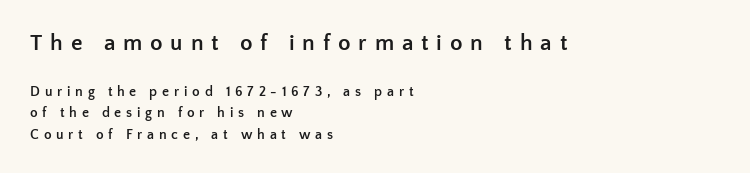
The image shows 23 px bold type, upright; set left-aligned, normal line spacing (1.54x), unusually wide letter spacing (+0.34 em), not underlined; the first (top) block is 1.64x larger.
